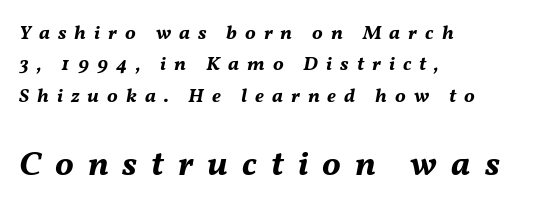
{"italic": "yes", "lean": "right", "slant_degrees": 11, "bold": "yes", "weight": "bold", "width": "normal", "stroke_contrast": "medium", "x_height": "medium", "monospaced": "no", "underline": "no", "align": "left", "line_spacing": "normal", "line_spacing_ratio": 1.57, "letter_spacing": "wide", "letter_spacing_em": 0.4, "larger_block": "second", "size_ratio": 1.75, "glyph_px": 35}
